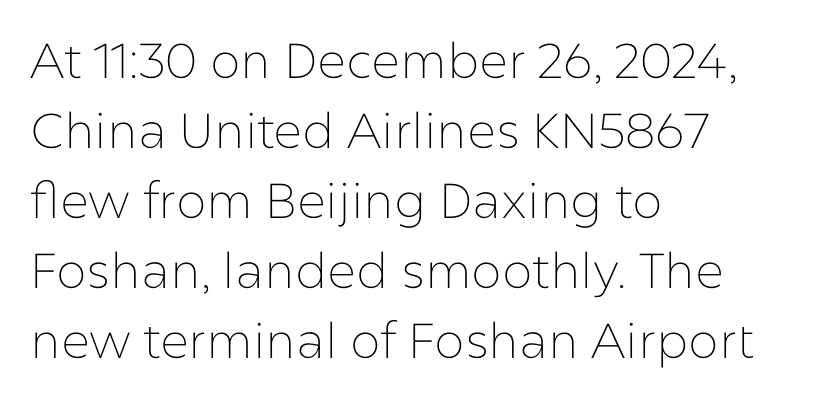
These lines sit exactly where default settings would place them. Which margin do the lines hug? The left one — the right edge is uneven. Posture: straight, roman, zero tilt. Each letter keeps its own natural width here, so spacing adapts to shape.
